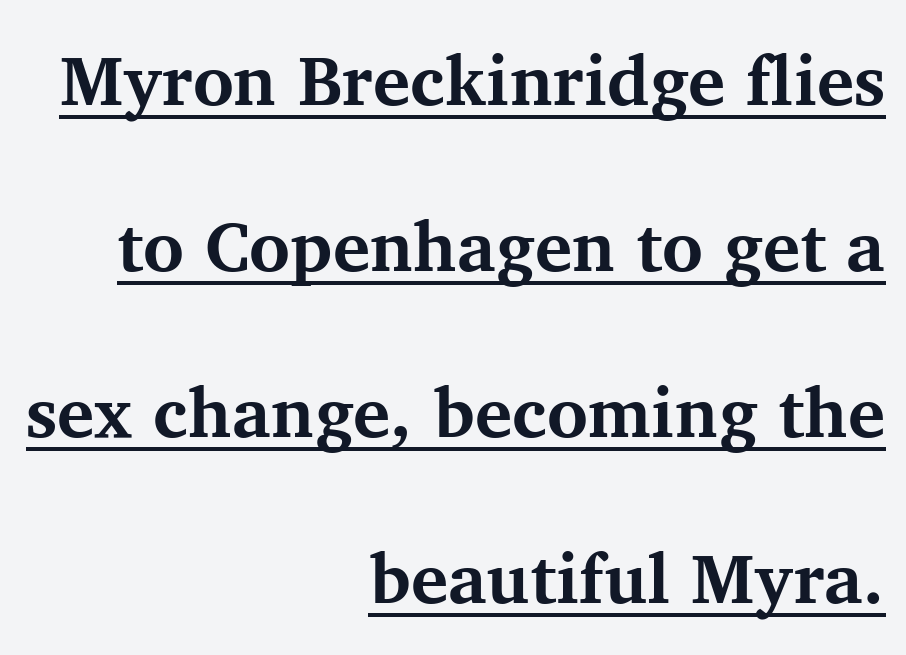
The paragraph has a hard right edge and a soft left edge. Proportional: the letters do not fall into vertical columns. Weight: bold. Italic? Not at all — the glyphs are vertical. Notice the wide empty band between every row — that's loose leading. Typographically, this falls in the serif category.
